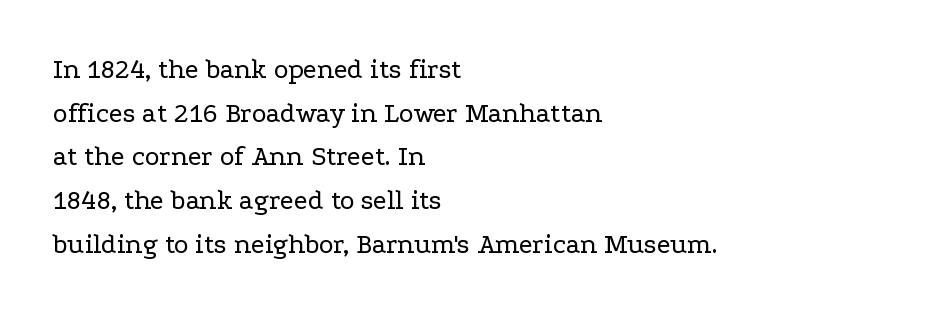
The image shows 28 px regular-weight, wide serif type, upright; set left-aligned, normal line spacing (1.56x), normal letter spacing, not underlined; low stroke contrast and a medium x-height.
